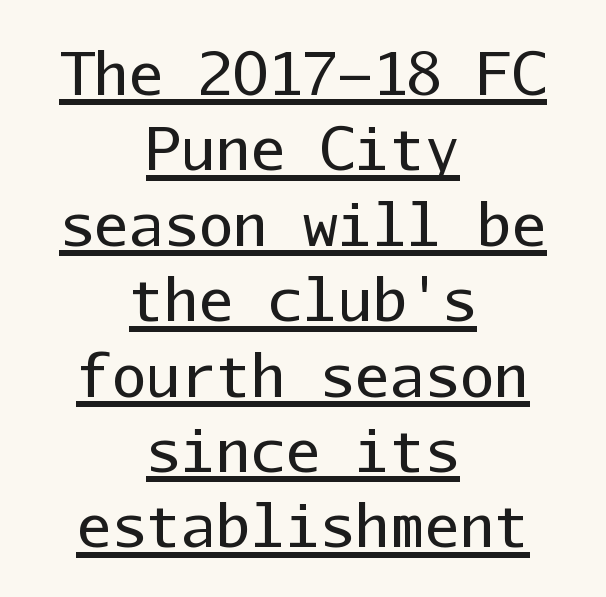
Weight class: somewhere from thin through regular. Each line of the rendering has a horizontal stroke beneath the glyphs. The space between consecutive lines is moderate. Where is the straight margin? There isn't one; the lines are centered.
